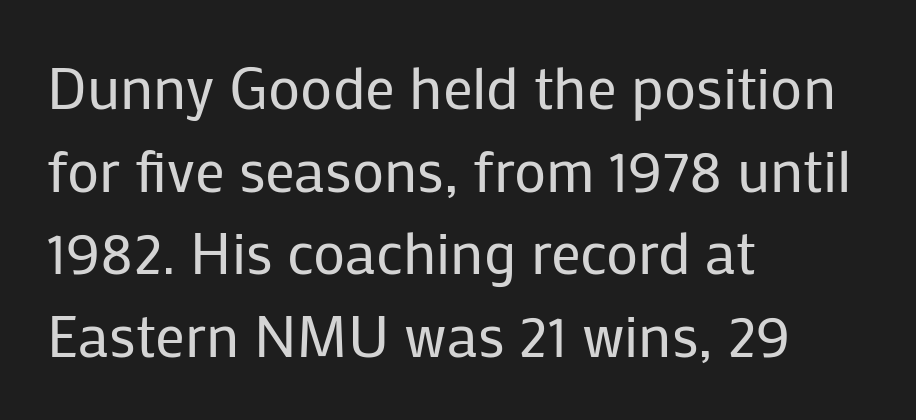
The image shows 59 px regular-weight sans-serif type, upright; set left-aligned, normal line spacing (1.4x), normal letter spacing, not underlined; low stroke contrast and a medium x-height.
